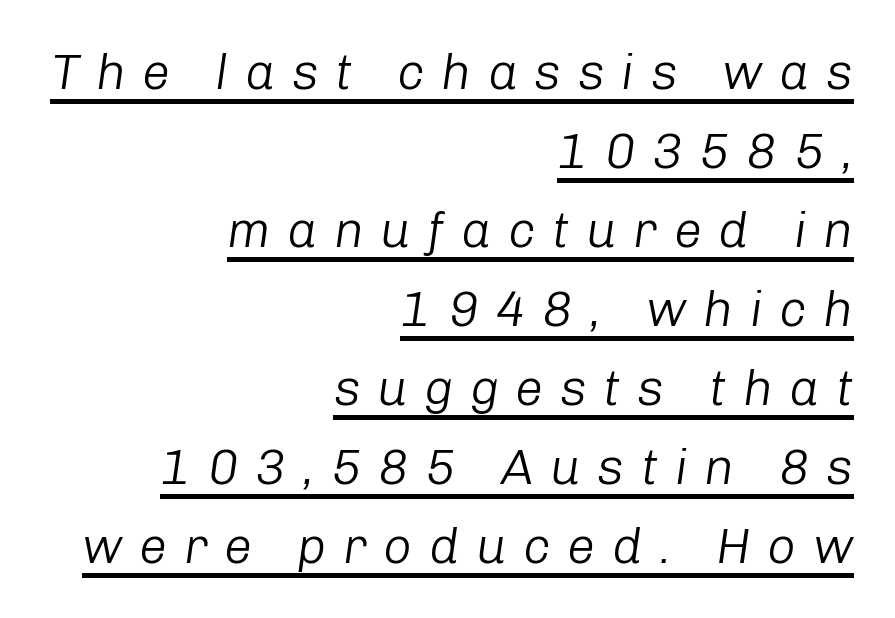
Q: Is the text bold? A: No.
Q: Is the text italic (slanted)? A: Yes, it leans right by about 8 degrees.
Q: Is the text underlined? A: Yes.
Q: How is the paragraph aligned? A: Right-aligned.
Q: Is the spacing between letters normal or unusually wide? A: Unusually wide.
Q: Is the spacing between lines tight, normal or loose? A: Normal.
Q: Width (condensed, normal, or wide)? A: Normal.
Q: Stroke contrast? A: Low.
Q: x-height? A: Medium.
Q: Monospaced? A: No.
